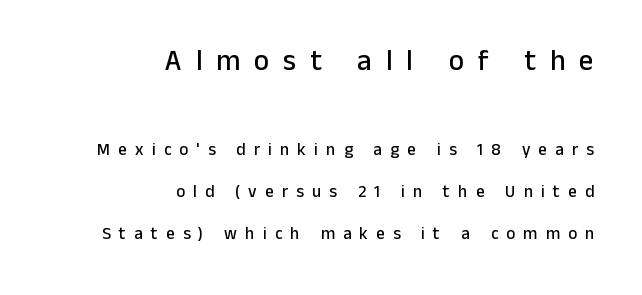
{"serif": "no", "italic": "no", "width": "normal", "stroke_contrast": "low", "x_height": "medium", "monospaced": "no", "underline": "no", "align": "right", "line_spacing": "loose", "line_spacing_ratio": 2.45, "letter_spacing": "wide", "letter_spacing_em": 0.48, "larger_block": "first", "size_ratio": 1.71, "glyph_px": 29}
